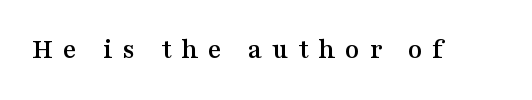
Q: Is the text italic (slanted)? A: No, it is upright.
Q: Is the typeface a serif or a sans-serif typeface? A: Serif.
Q: Is the text underlined? A: No.
Q: Is the spacing between letters normal or unusually wide? A: Unusually wide.
Q: Width (condensed, normal, or wide)? A: Wide.
Q: Stroke contrast? A: Medium.
Q: x-height? A: Medium.
Q: Monospaced? A: No.
